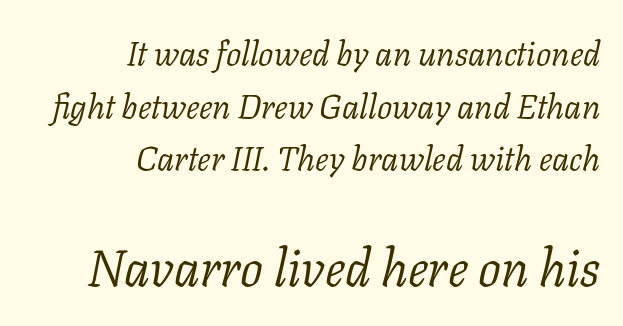
Q: Is the text bold? A: No.
Q: Is the text italic (slanted)? A: Yes, it leans right by about 11 degrees.
Q: Is the typeface a serif or a sans-serif typeface? A: Serif.
Q: Is the text underlined? A: No.
Q: How is the paragraph aligned? A: Right-aligned.
Q: Is the spacing between letters normal or unusually wide? A: Normal.
Q: Is the spacing between lines tight, normal or loose? A: Normal.
Q: Which block of text is set in a larger size, the first (top) or the second (bottom)? A: The second (bottom) one.
Q: Width (condensed, normal, or wide)? A: Normal.
Q: Stroke contrast? A: Low.
Q: x-height? A: Medium.
Q: Monospaced? A: No.
